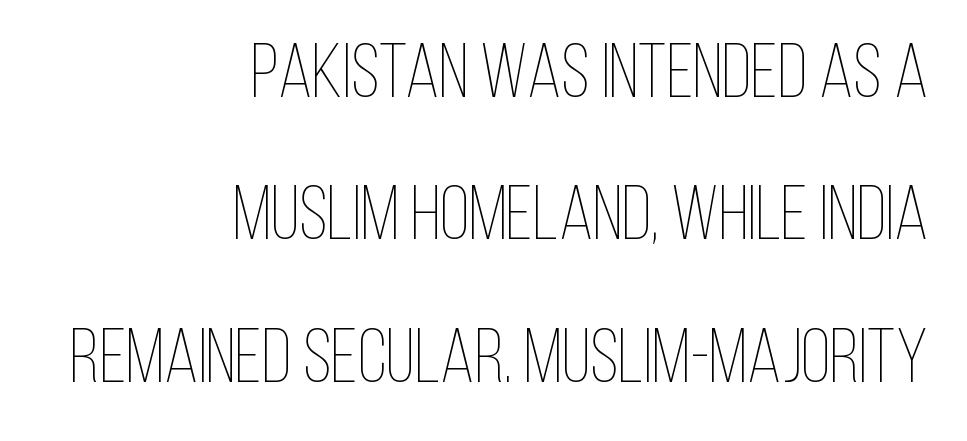
Heft: none added — not bold. Nothing unusual about the tracking: characters are spaced as the font intends. The paragraph has a hard right edge and a soft left edge. Designer's note — italics off, roman on.
